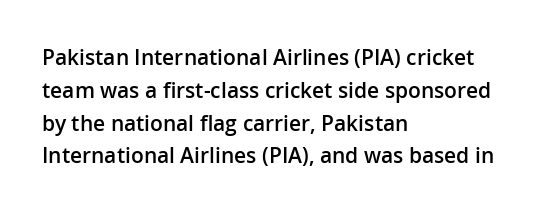
{"italic": "no", "bold": "semi", "underline": "no", "align": "left", "line_spacing": "normal", "line_spacing_ratio": 1.56, "letter_spacing": "normal", "letter_spacing_em": 0.0, "glyph_px": 21}
